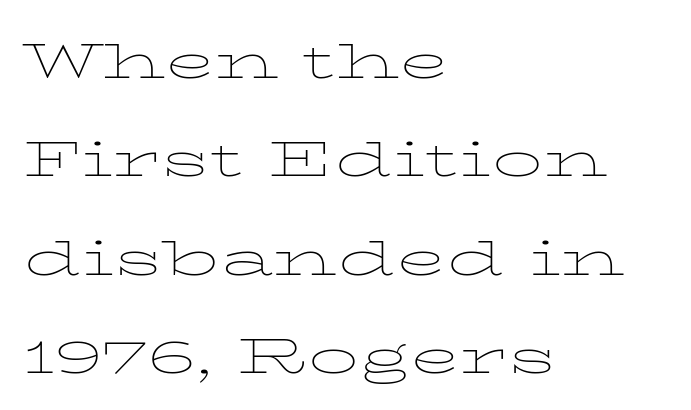
Q: Is the text bold? A: No.
Q: Is the text italic (slanted)? A: No, it is upright.
Q: Is the text underlined? A: No.
Q: How is the paragraph aligned? A: Left-aligned.
Q: Is the spacing between letters normal or unusually wide? A: Normal.
Q: Is the spacing between lines tight, normal or loose? A: Normal.
Q: Width (condensed, normal, or wide)? A: Wide.
Q: Stroke contrast? A: Low.
Q: x-height? A: Medium.
Q: Monospaced? A: No.
